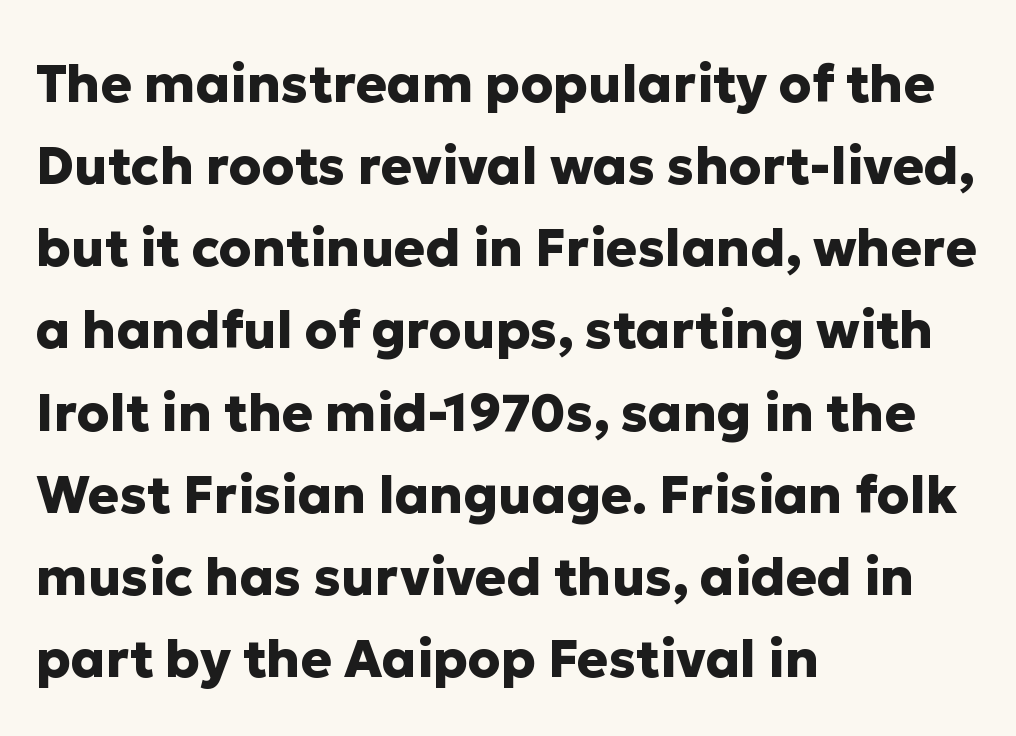
{"serif": "no", "italic": "no", "bold": "yes", "weight": "heavy", "width": "normal", "stroke_contrast": "low", "x_height": "medium", "monospaced": "no", "underline": "no", "align": "left", "line_spacing": "normal", "line_spacing_ratio": 1.58, "letter_spacing": "normal", "letter_spacing_em": 0.0, "glyph_px": 52}
